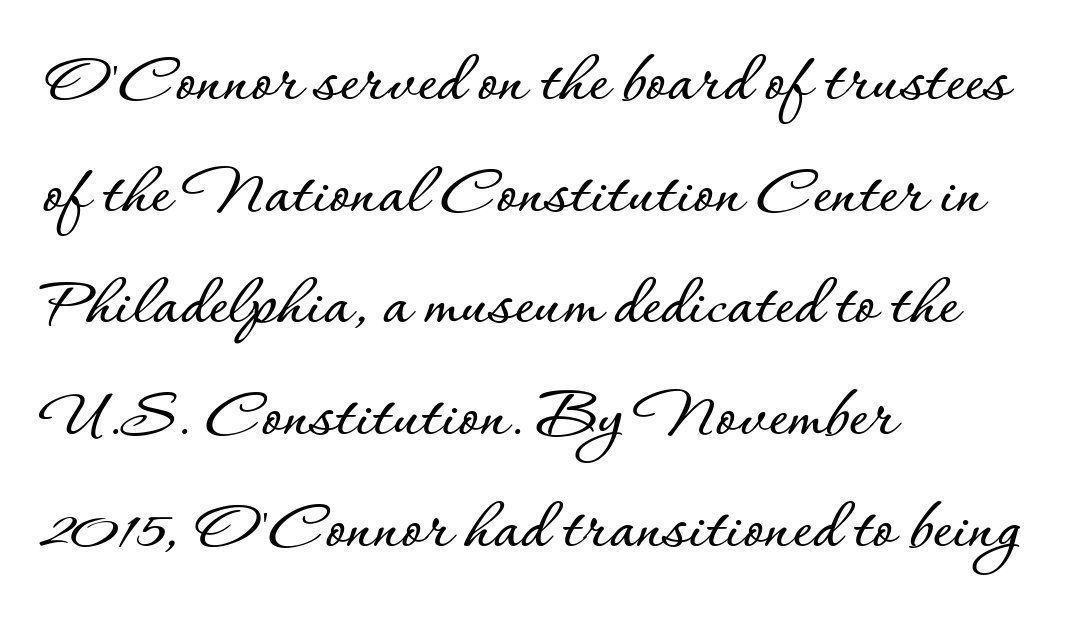
The image shows 74 px text type; set left-aligned, normal line spacing (1.51x), normal letter spacing, not underlined; low stroke contrast and a small x-height.
